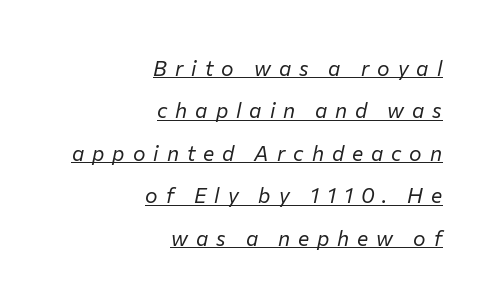
The lines are spread far apart with generous leading. The line texture is sparse and dotted thanks to wide tracking. Think standard paragraph weight, or any step lighter than that. What decoration does the sample have? An underline. Line endings align vertically; line beginnings do not.
